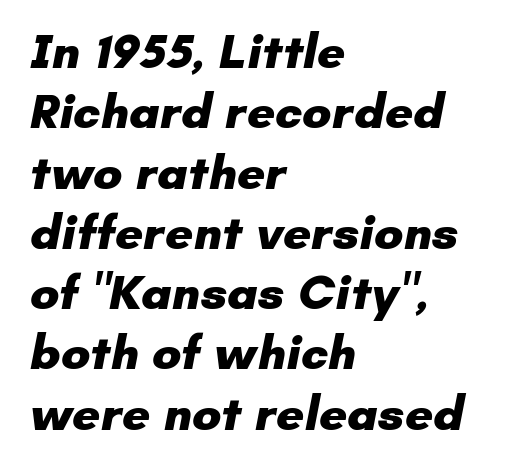
This sample has the flowing, uneven cadence of proportional lettering. This sample uses plain, unmodified letter spacing. Descenders are the only things crossing below the line. How heavy is the stroke? Heavy — this is a bold.
